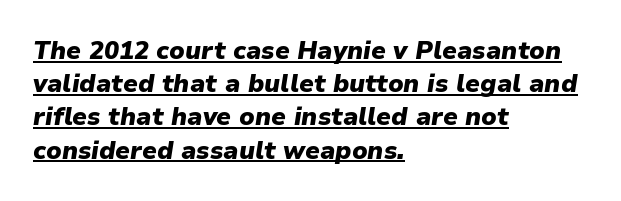
{"italic": "yes", "lean": "right", "slant_degrees": 9, "bold": "yes", "underline": "yes", "align": "left", "line_spacing": "normal", "line_spacing_ratio": 1.33, "letter_spacing": "normal", "letter_spacing_em": 0.0, "glyph_px": 25}
